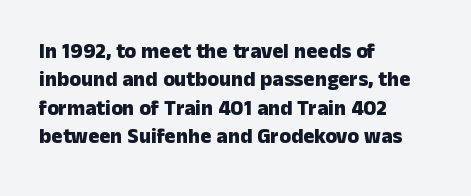
The lines in this sample share a left origin and differ only in where they stop. The block of text has a typical density, with ordinary space between rows. Posture: upright roman. The characters look thick and weighty, a clear bold. Letters rest on an invisible, unmarked baseline. There is no visible air inserted between adjacent glyphs.
